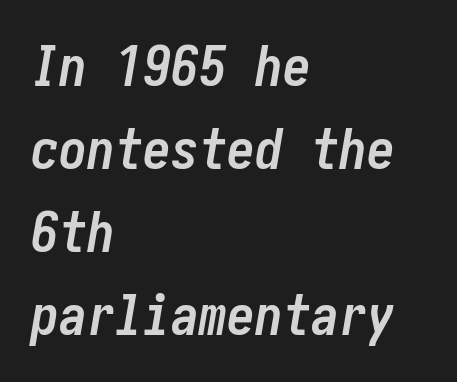
{"italic": "yes", "lean": "right", "slant_degrees": 10, "bold": "yes", "weight": "semibold", "width": "condensed", "stroke_contrast": "low", "x_height": "medium", "underline": "no", "align": "left", "line_spacing": "normal", "line_spacing_ratio": 1.48, "letter_spacing": "normal", "letter_spacing_em": 0.0, "glyph_px": 56}
